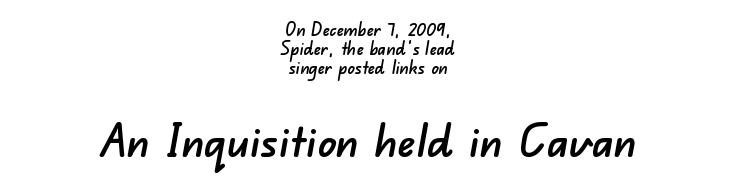
The image shows 46 px sans-serif type; set centered, tight line spacing (1.05x), normal letter spacing, not underlined; the second (bottom) block is 2.56x larger; low stroke contrast and a small x-height.
